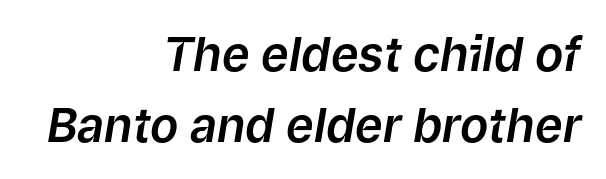
{"italic": "yes", "lean": "right", "slant_degrees": 9, "width": "normal", "stroke_contrast": "low", "x_height": "medium", "monospaced": "no", "underline": "no", "align": "right", "line_spacing": "normal", "line_spacing_ratio": 1.51, "letter_spacing": "normal", "letter_spacing_em": 0.0, "glyph_px": 47}
